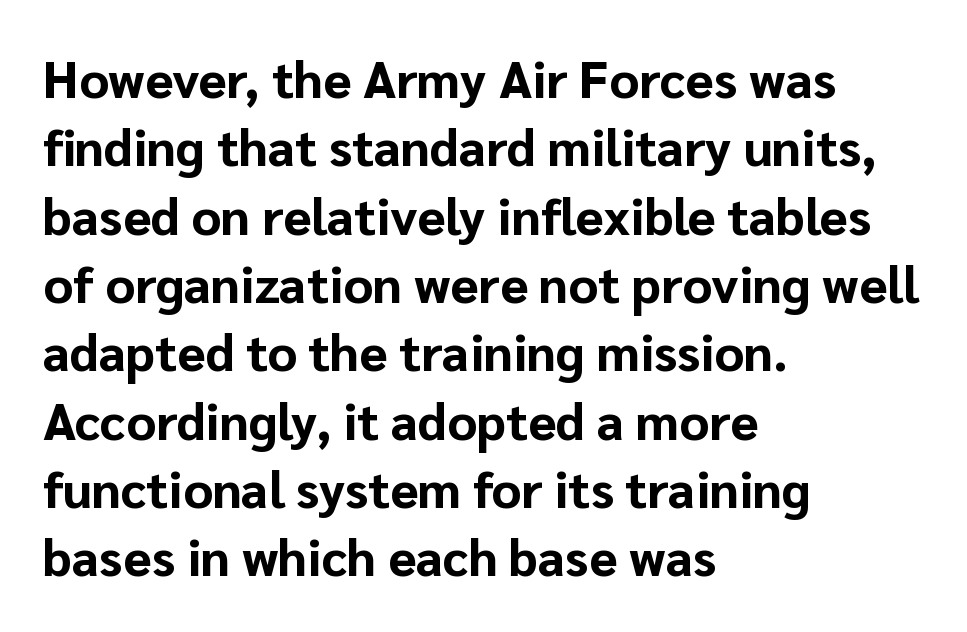
Characters follow at the spacing the type designer built in. Look at the stroke-to-counter ratio: heavy, a bold. A typesetter would call this leading conventional body-copy spacing. The space beneath each line is pristine and unruled.
